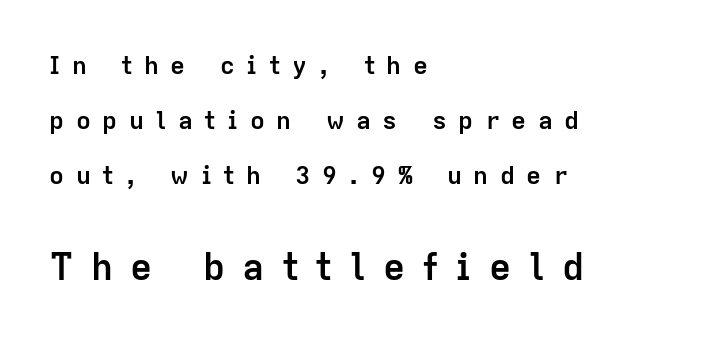
{"serif": "no", "italic": "no", "bold": "yes", "weight": "semibold", "width": "normal", "stroke_contrast": "low", "x_height": "medium", "monospaced": "no", "underline": "no", "align": "left", "line_spacing": "loose", "line_spacing_ratio": 2.2, "letter_spacing": "wide", "letter_spacing_em": 0.46, "larger_block": "second", "size_ratio": 1.48, "glyph_px": 37}
